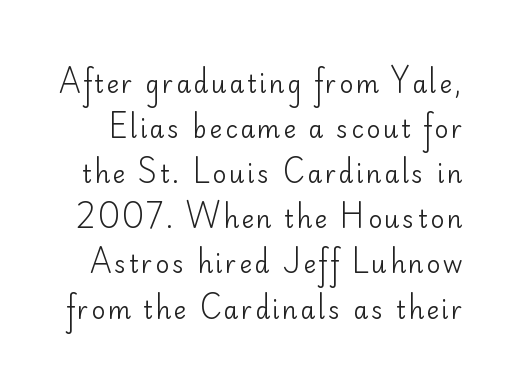
The image shows 24 px text type, upright; set line spacing 1.88x, not underlined.
